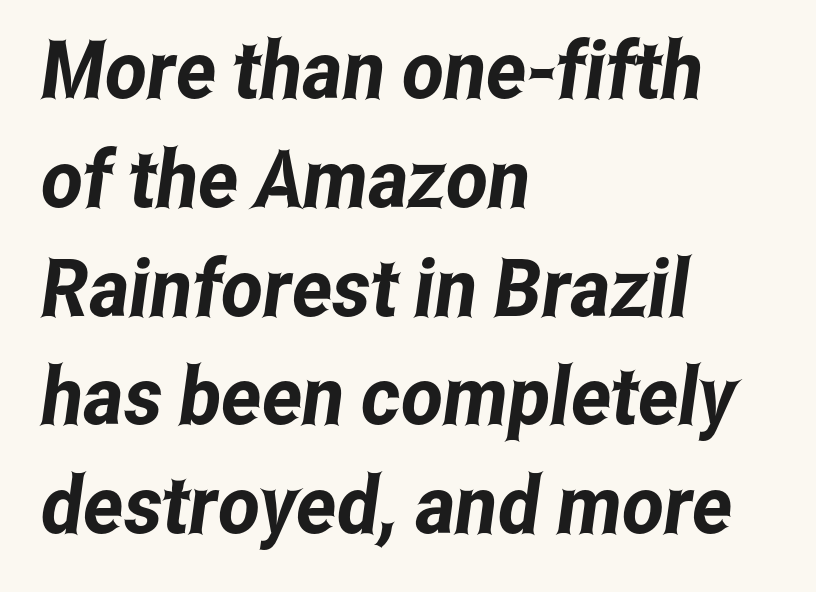
The image shows 80 px condensed sans-serif type; set left-aligned, normal line spacing (1.36x), normal letter spacing, not underlined; low stroke contrast and a medium x-height.
